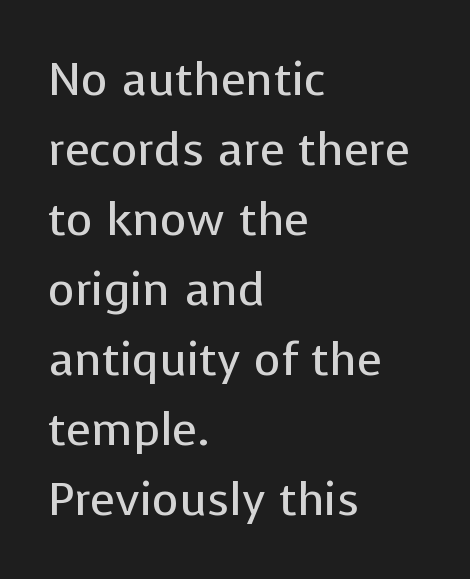
{"serif": "no", "italic": "no", "bold": "no", "weight": "regular", "width": "normal", "stroke_contrast": "low", "x_height": "medium", "monospaced": "no", "underline": "no", "align": "left", "line_spacing": "normal", "line_spacing_ratio": 1.52, "letter_spacing": "normal", "letter_spacing_em": 0.0, "glyph_px": 46}
